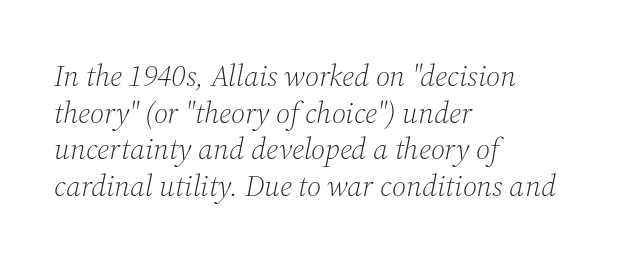
The tracking reads as untouched default to a designer's eye. This rendering employs a face with finishing strokes, i.e., a serif. The words here are not underlined. Each letter keeps its own natural width here, so spacing adapts to shape.
